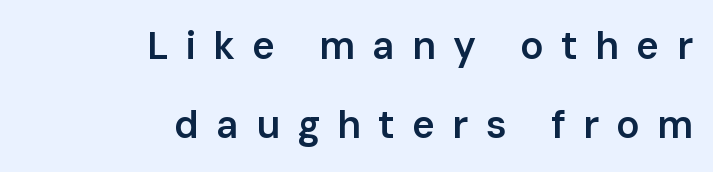
The image shows 39 px semibold sans-serif type, upright; set right-aligned, loose line spacing (2.03x), unusually wide letter spacing (+0.44 em), not underlined; low stroke contrast and a medium x-height.
